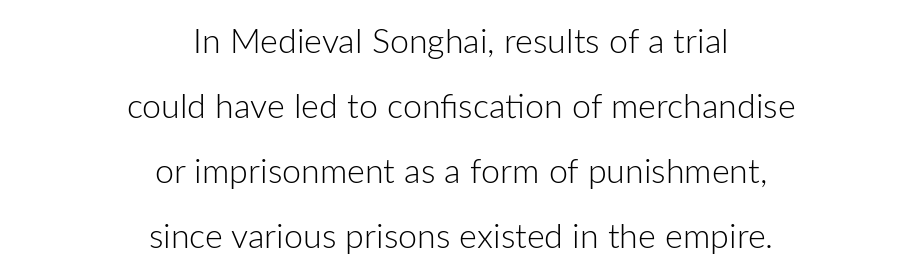
The image shows 34 px light sans-serif type, upright; set centered, loose line spacing (1.91x), normal letter spacing, not underlined; low stroke contrast and a medium x-height.
